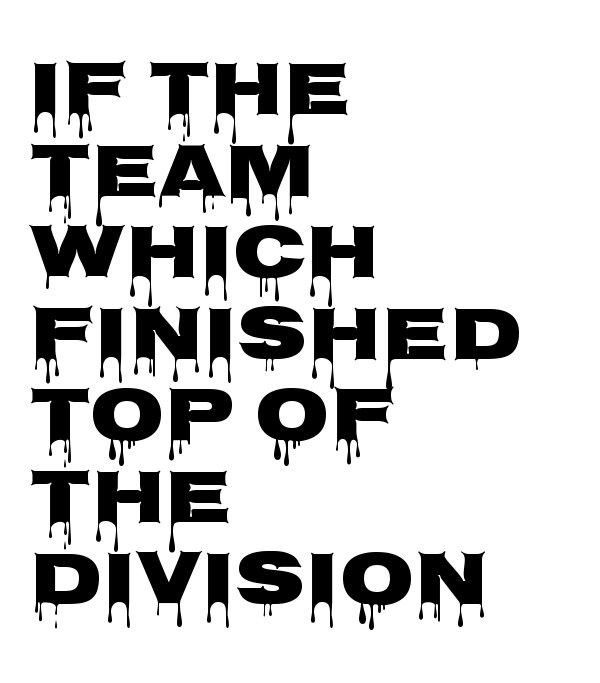
The image shows 77 px wide sans-serif type, upright; set left-aligned, tight line spacing (1.06x), normal letter spacing, not underlined; low stroke contrast and a large x-height.
